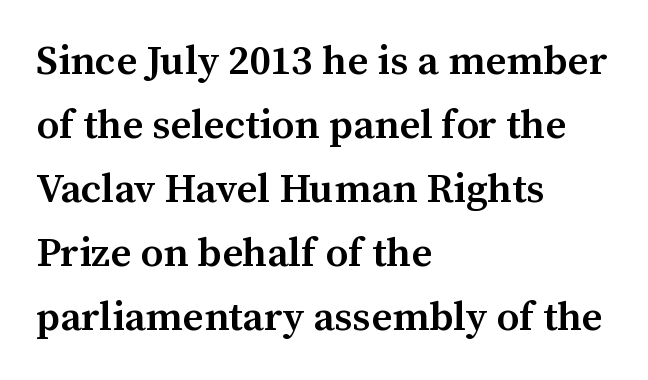
{"serif": "yes", "italic": "no", "bold": "semi", "weight": "semibold", "width": "normal", "stroke_contrast": "medium", "x_height": "medium", "monospaced": "no", "underline": "no", "align": "left", "line_spacing": "normal", "line_spacing_ratio": 1.56, "letter_spacing": "normal", "letter_spacing_em": 0.0, "glyph_px": 41}
